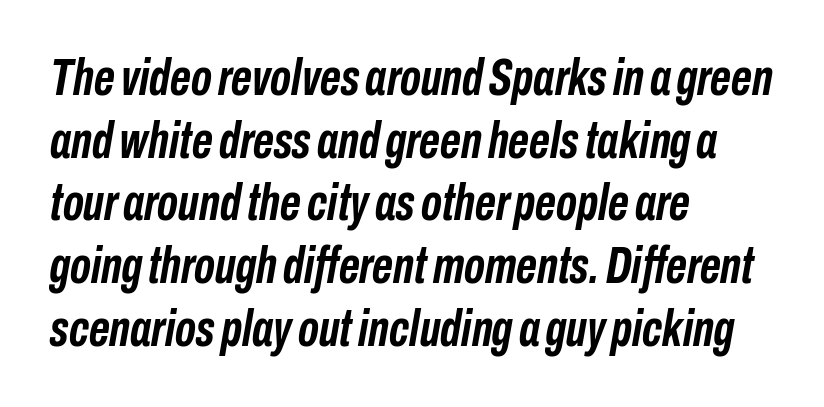
The image shows 51 px semibold, condensed type, italic (leaning right); set left-aligned, line spacing 1.23x, normal letter spacing, not underlined; low stroke contrast and a medium x-height.
